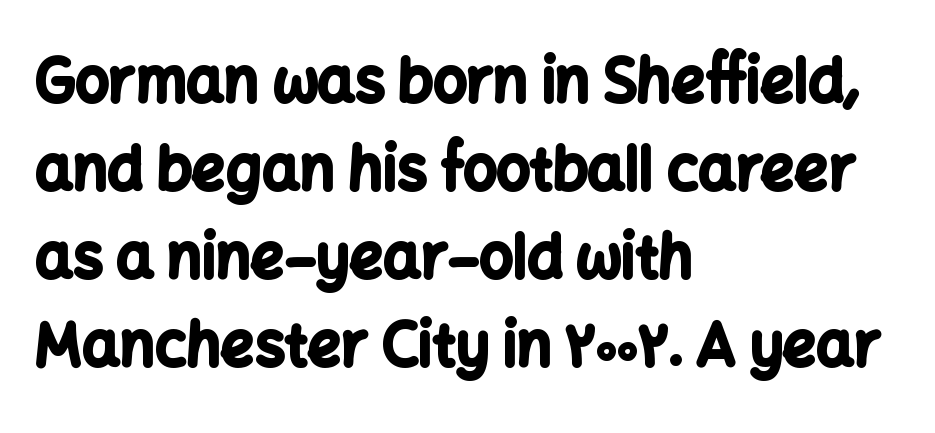
Q: Is the text bold? A: Yes.
Q: Is the text italic (slanted)? A: No, it is upright.
Q: Is the typeface a serif or a sans-serif typeface? A: Sans-serif.
Q: Is the text underlined? A: No.
Q: How is the paragraph aligned? A: Left-aligned.
Q: Is the spacing between letters normal or unusually wide? A: Normal.
Q: Is the spacing between lines tight, normal or loose? A: Normal.
Q: Width (condensed, normal, or wide)? A: Normal.
Q: Stroke contrast? A: Low.
Q: x-height? A: Medium.
Q: Monospaced? A: No.
